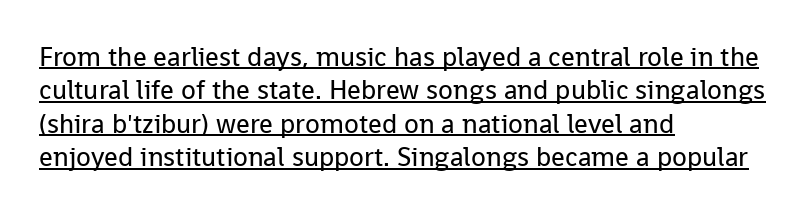
Stem width sits at or under what a default text font uses. Underlined type. One-word summary of the alignment: left. Tracking here is standard; glyphs follow each other at the usual distance.
